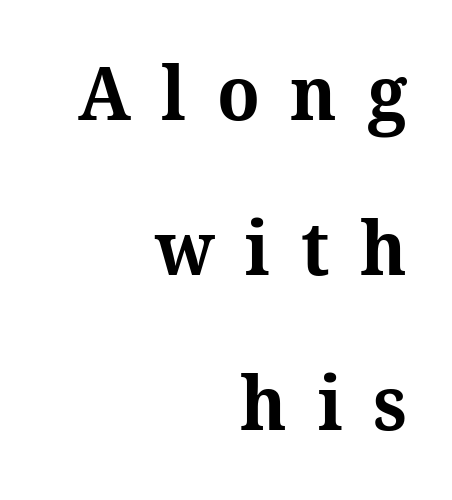
{"serif": "yes", "italic": "no", "bold": "yes", "weight": "bold", "width": "normal", "stroke_contrast": "medium", "x_height": "medium", "monospaced": "no", "underline": "no", "align": "right", "line_spacing": "loose", "line_spacing_ratio": 2.07, "letter_spacing": "wide", "letter_spacing_em": 0.41, "glyph_px": 75}
